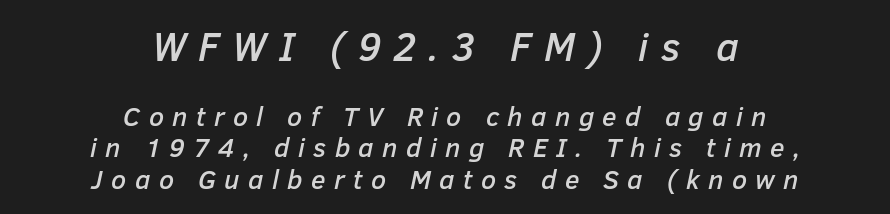
Q: Is the text italic (slanted)? A: Yes, it leans right by about 12 degrees.
Q: Is the text underlined? A: No.
Q: How is the paragraph aligned? A: Centered.
Q: Is the spacing between letters normal or unusually wide? A: Unusually wide.
Q: Which block of text is set in a larger size, the first (top) or the second (bottom)? A: The first (top) one.
Q: Width (condensed, normal, or wide)? A: Normal.
Q: Stroke contrast? A: Low.
Q: x-height? A: Medium.
Q: Monospaced? A: No.
